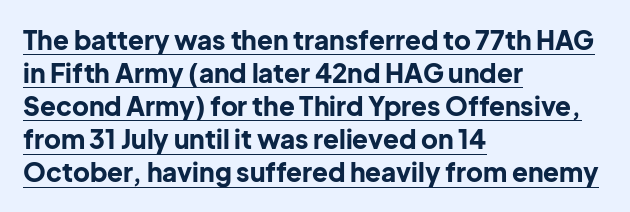
{"italic": "no", "bold": "yes", "underline": "yes", "align": "left", "line_spacing": "normal", "line_spacing_ratio": 1.27, "letter_spacing": "normal", "letter_spacing_em": 0.0, "glyph_px": 26}
